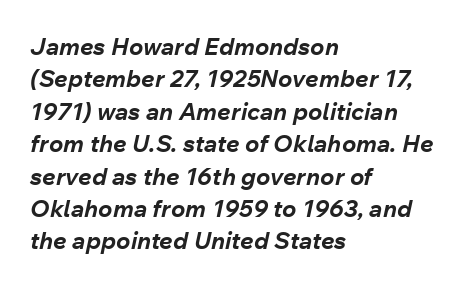
The image shows 24 px bold type, italic (leaning right); set left-aligned, normal line spacing (1.35x), normal letter spacing, not underlined.
